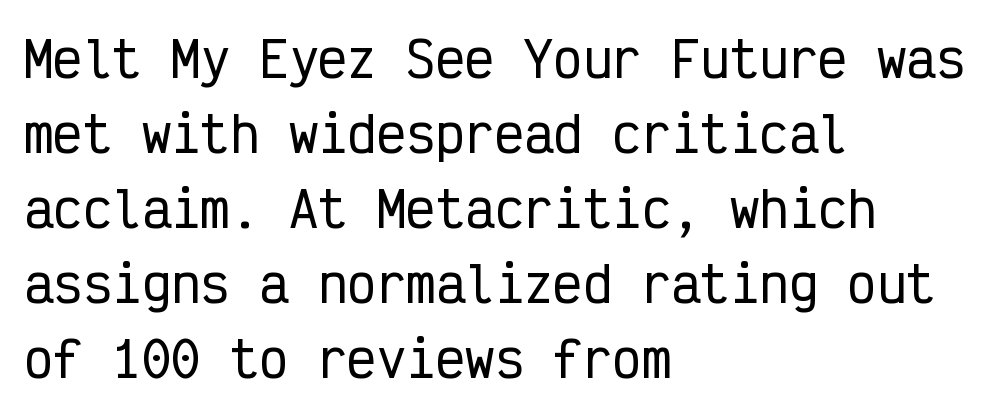
{"serif": "no", "italic": "no", "width": "condensed", "stroke_contrast": "low", "x_height": "medium", "monospaced": "yes", "underline": "no", "align": "left", "line_spacing": "normal", "line_spacing_ratio": 1.53, "letter_spacing": "normal", "letter_spacing_em": 0.0, "glyph_px": 49}
